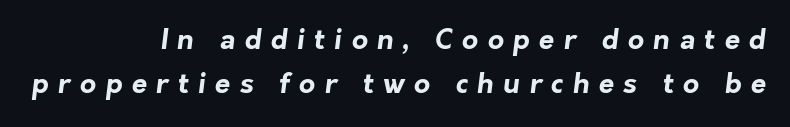
Emphasis by weight is at full strength: bold. What stands out about the letter spacing? Its width — letters are far apart. The face used here is proportionally spaced, like ordinary book or web type. Check the space under the baseline: it is left empty. Regarding leading, the lines here are spaced in the standard way.
